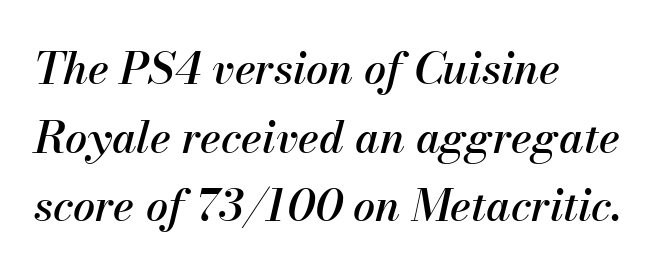
The image shows 44 px text type, italic (leaning right); set left-aligned, normal line spacing (1.56x), normal letter spacing, not underlined; medium stroke contrast and a small x-height.
